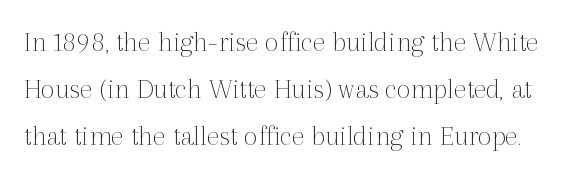
The image shows 30 px thin serif type, upright; set normal line spacing (1.56x), normal letter spacing, not underlined; a medium x-height.
